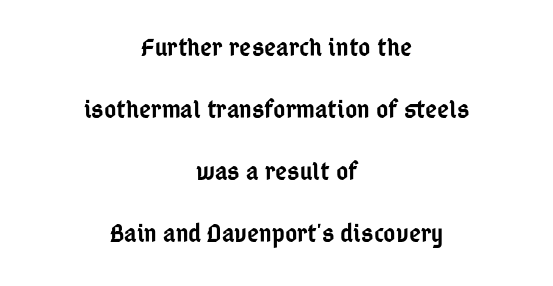
The image shows 26 px text type, upright; set centered, loose line spacing (2.39x), normal letter spacing, not underlined.
